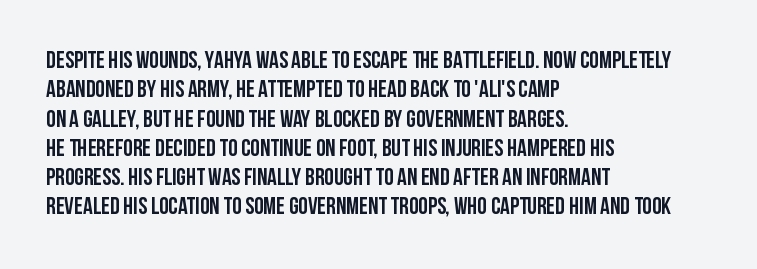
The lettering stays uniformly vertical, giving the passage a roman look. The letterforms sit shoulder to shoulder at normal distance. The setting favours the left margin, as ordinary paragraphs usually do. Decoration check: the copy has no underline.
